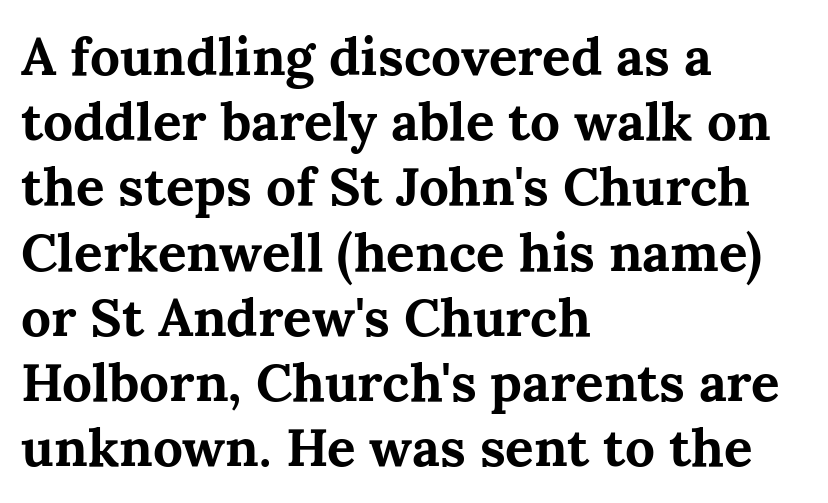
The image shows 53 px bold serif type, upright; set left-aligned, line spacing 1.23x, normal letter spacing, not underlined; medium stroke contrast and a medium x-height.
